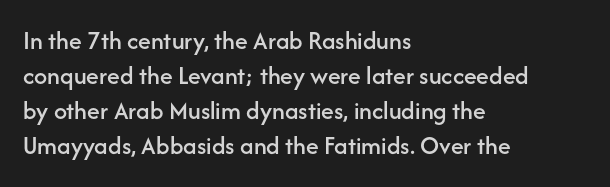
Q: Is the text italic (slanted)? A: No, it is upright.
Q: Is the text underlined? A: No.
Q: How is the paragraph aligned? A: Left-aligned.
Q: Is the spacing between letters normal or unusually wide? A: Normal.
Q: Is the spacing between lines tight, normal or loose? A: Normal.
